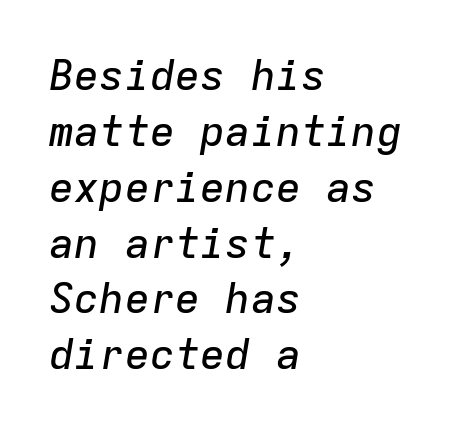
{"italic": "yes", "lean": "right", "slant_degrees": 9, "width": "normal", "stroke_contrast": "low", "x_height": "medium", "monospaced": "yes", "underline": "no", "align": "left", "line_spacing": "normal", "line_spacing_ratio": 1.33, "letter_spacing": "normal", "letter_spacing_em": 0.0, "glyph_px": 42}
